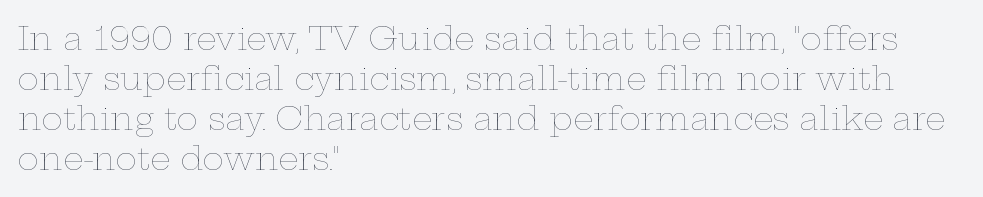
A typesetter would call this leading conventional body-copy spacing. The text block is weighted toward the left margin, trailing off unevenly rightward. You could not count columns in this text — the font is proportionally spaced. No heavy texture on the line: the type isn't bold. Glance below the letters and you will spot only blank space. Ascenders rise straight up at ninety degrees.
